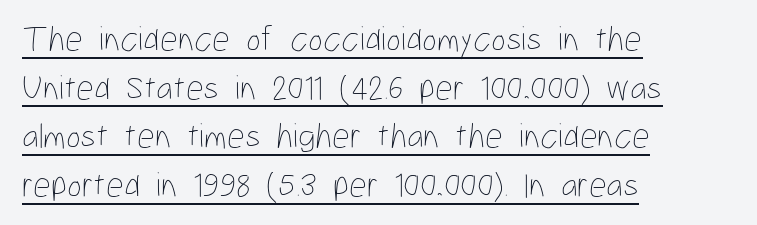
The image shows 35 px thin, condensed type, upright; set left-aligned, normal line spacing (1.39x), normal letter spacing, underlined; low stroke contrast and a medium x-height.
